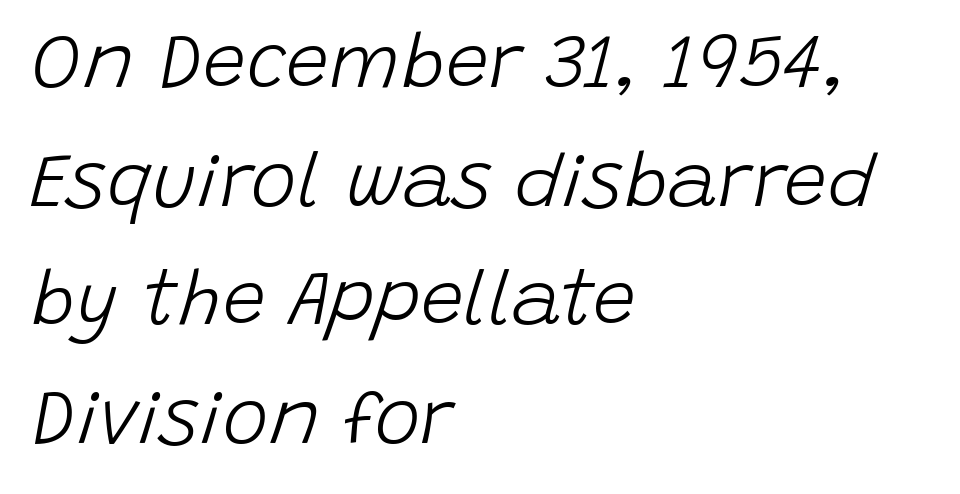
{"italic": "yes", "lean": "right", "slant_degrees": 15, "bold": "no", "weight": "light", "width": "normal", "stroke_contrast": "low", "x_height": "large", "monospaced": "no", "underline": "no", "align": "left", "line_spacing": "normal", "line_spacing_ratio": 1.54, "letter_spacing": "normal", "letter_spacing_em": 0.0, "glyph_px": 77}
